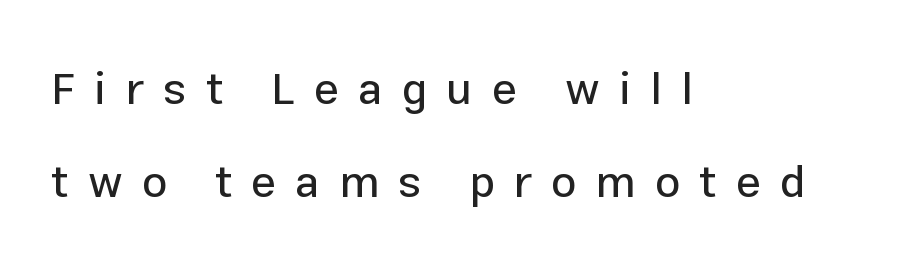
The glyphs are unaccompanied by any horizontal stroke below them. Note the varied advance widths — an 'i' is clearly narrower than an 'm'. A typesetter would call this heavily tracked-out type. The rendering anchors every line to the left-hand side. Examine the stroke ends and you'll find no serifs. The lines are spread far apart with generous leading.
